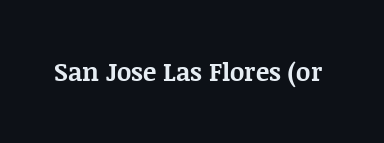
The image shows 25 px bold type, upright; set normal letter spacing, not underlined.
